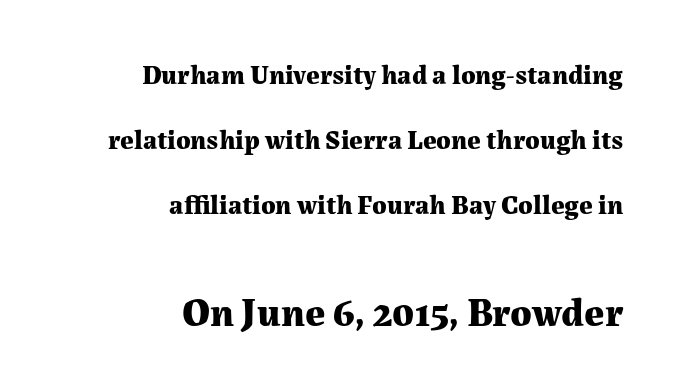
Whoever set this chose breathing room over compactness in the vertical rhythm. Every letter is thick-stroked: bold, no question. You could not count columns in this text — the font is proportionally spaced. The designer went with a serif here, giving each stem small feet. Observe the ordinary spacing: letters are neighbours, not strangers. You can tell it's not italic because the verticals are truly vertical.
